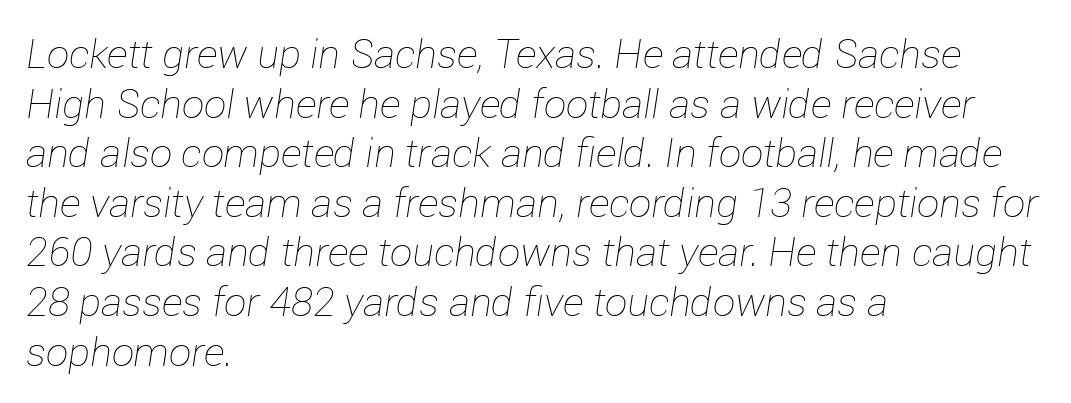
Q: Is the text bold? A: No.
Q: Is the text italic (slanted)? A: Yes, it leans right by about 12 degrees.
Q: Is the text underlined? A: No.
Q: How is the paragraph aligned? A: Left-aligned.
Q: Is the spacing between letters normal or unusually wide? A: Normal.
Q: Width (condensed, normal, or wide)? A: Normal.
Q: Stroke contrast? A: Low.
Q: x-height? A: Medium.
Q: Monospaced? A: No.
